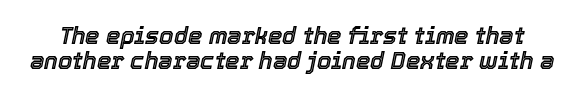
Q: Is the text italic (slanted)? A: Yes, it leans right by about 12 degrees.
Q: Is the text underlined? A: No.
Q: Is the spacing between letters normal or unusually wide? A: Normal.
Q: Is the spacing between lines tight, normal or loose? A: Tight.
